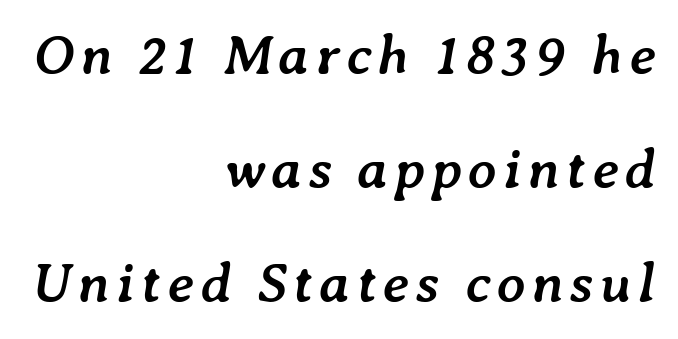
{"italic": "yes", "lean": "right", "slant_degrees": 7, "bold": "yes", "weight": "semibold", "width": "normal", "stroke_contrast": "low", "x_height": "medium", "monospaced": "no", "underline": "no", "align": "right", "line_spacing": "loose", "line_spacing_ratio": 2.04, "glyph_px": 56}
